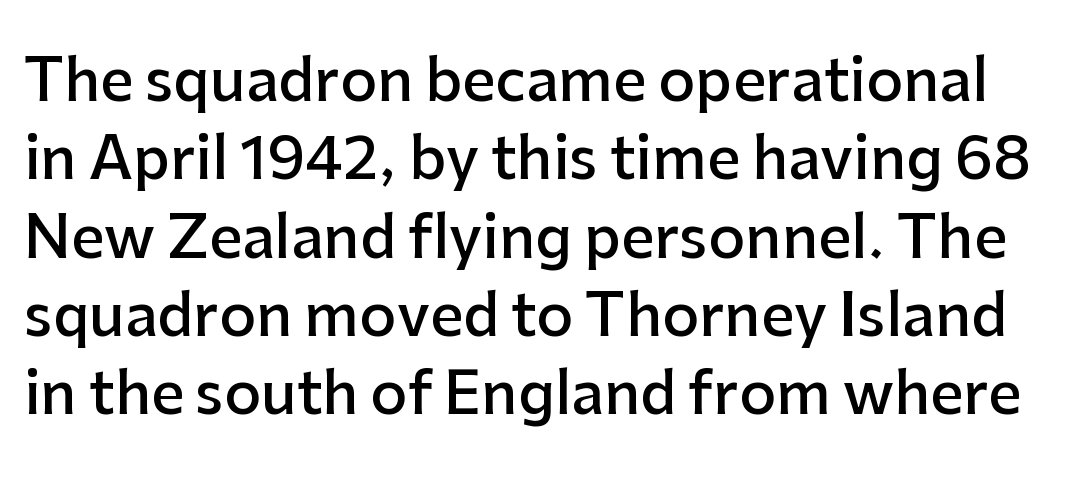
{"serif": "no", "italic": "no", "bold": "semi", "weight": "semibold", "width": "normal", "stroke_contrast": "low", "x_height": "medium", "monospaced": "no", "underline": "no", "line_spacing": "normal", "line_spacing_ratio": 1.35, "letter_spacing": "normal", "letter_spacing_em": 0.0, "glyph_px": 58}
